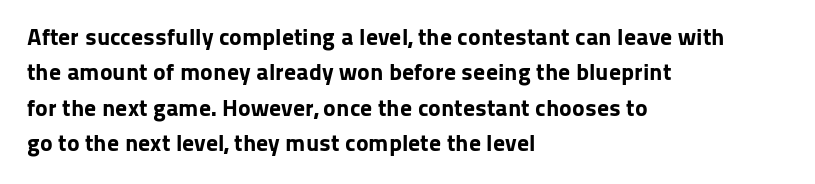
Q: Is the text bold? A: Yes.
Q: Is the text italic (slanted)? A: No, it is upright.
Q: Is the text underlined? A: No.
Q: How is the paragraph aligned? A: Left-aligned.
Q: Is the spacing between letters normal or unusually wide? A: Normal.
Q: Is the spacing between lines tight, normal or loose? A: Normal.
